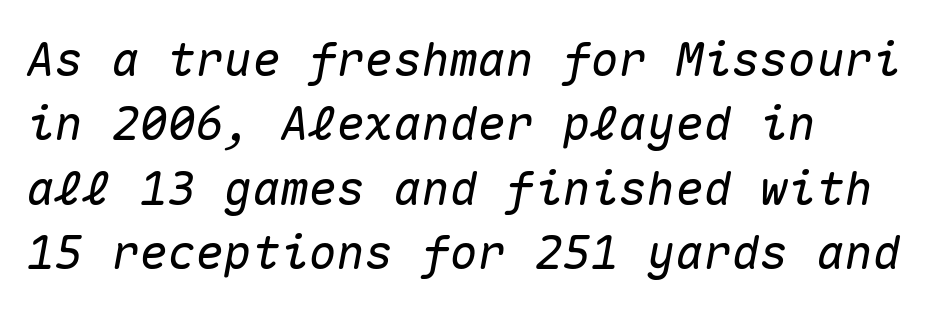
Q: Is the text italic (slanted)? A: Yes, it leans right by about 10 degrees.
Q: Is the text underlined? A: No.
Q: How is the paragraph aligned? A: Left-aligned.
Q: Is the spacing between letters normal or unusually wide? A: Normal.
Q: Is the spacing between lines tight, normal or loose? A: Normal.
Q: Width (condensed, normal, or wide)? A: Normal.
Q: Stroke contrast? A: Medium.
Q: x-height? A: Medium.
Q: Monospaced? A: Yes.
